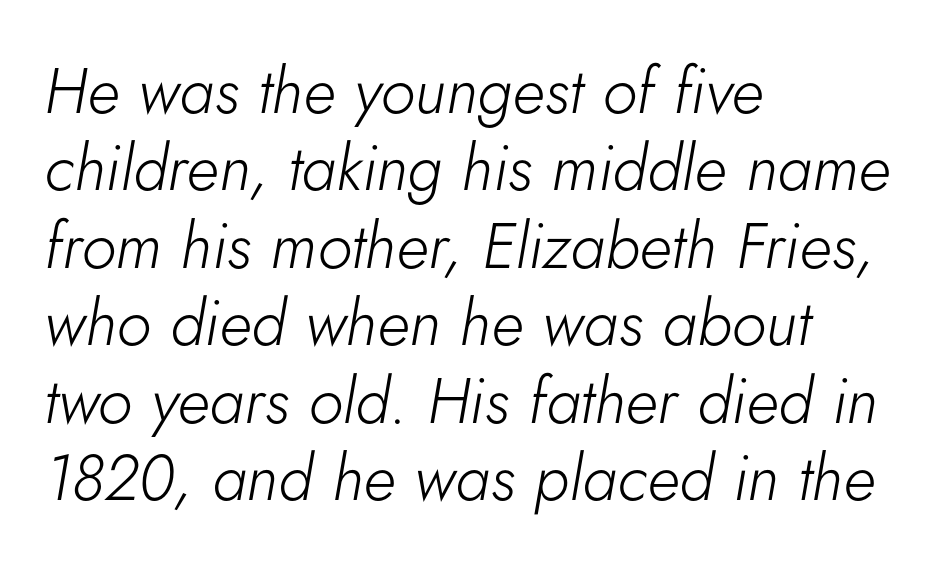
Line beginnings align vertically; line endings do not. The face used here is proportionally spaced, like ordinary book or web type. Compared with a typical body face, this is equally light or lighter still. Glyph-to-glyph distance matches everyday printed text. No word sits above an underline.
